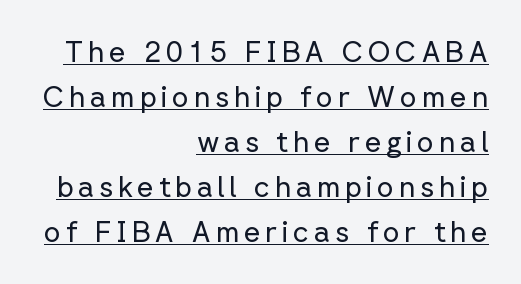
The image shows 29 px regular-weight sans-serif type, upright; set right-aligned, normal line spacing (1.55x), underlined; low stroke contrast and a medium x-height.
